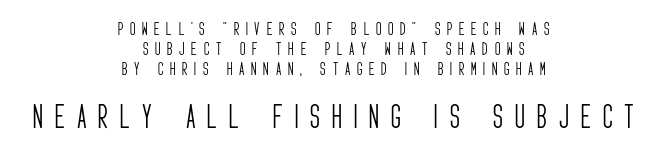
Q: Is the text bold? A: No.
Q: Is the text italic (slanted)? A: No, it is upright.
Q: Is the text underlined? A: No.
Q: How is the paragraph aligned? A: Centered.
Q: Is the spacing between letters normal or unusually wide? A: Unusually wide.
Q: Is the spacing between lines tight, normal or loose? A: Normal.
Q: Which block of text is set in a larger size, the first (top) or the second (bottom)? A: The second (bottom) one.
